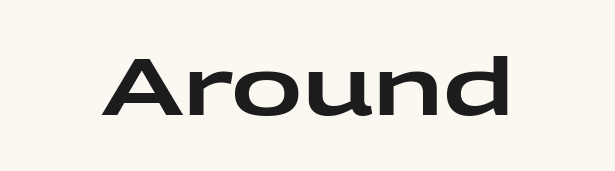
The image shows 79 px wide sans-serif type, upright; set normal letter spacing, not underlined; low stroke contrast and a medium x-height.
